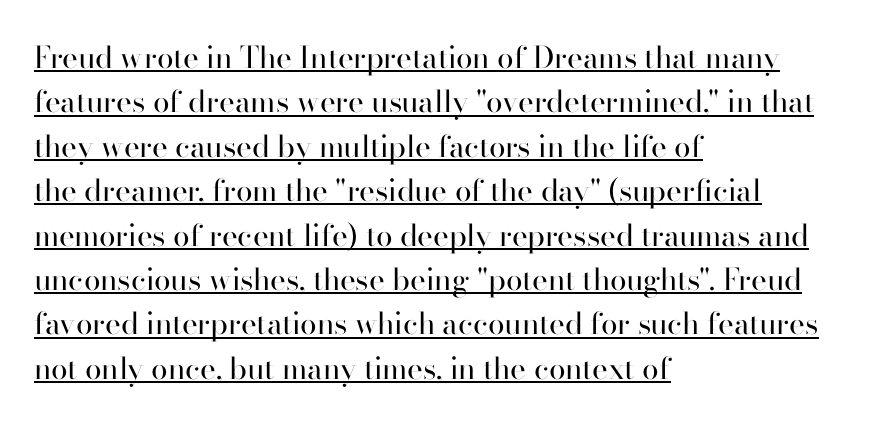
{"serif": "yes", "italic": "no", "bold": "no", "weight": "regular", "width": "normal", "stroke_contrast": "high", "x_height": "small", "monospaced": "no", "underline": "yes", "align": "left", "line_spacing": "normal", "line_spacing_ratio": 1.48, "letter_spacing": "normal", "letter_spacing_em": 0.0, "glyph_px": 30}
